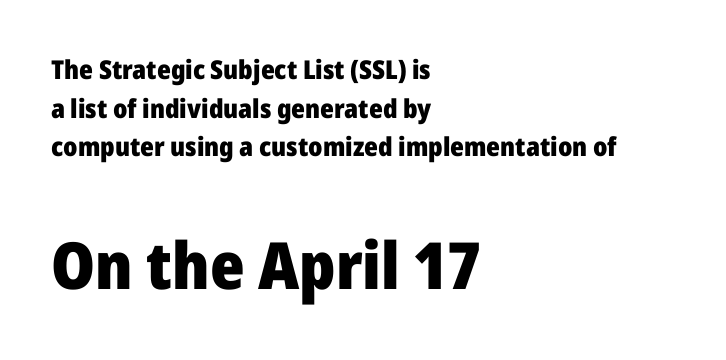
{"serif": "no", "italic": "no", "bold": "yes", "weight": "heavy", "width": "normal", "stroke_contrast": "low", "x_height": "medium", "monospaced": "no", "underline": "no", "align": "left", "line_spacing": "normal", "line_spacing_ratio": 1.49, "letter_spacing": "normal", "letter_spacing_em": 0.0, "larger_block": "second", "size_ratio": 2.5, "glyph_px": 65}
